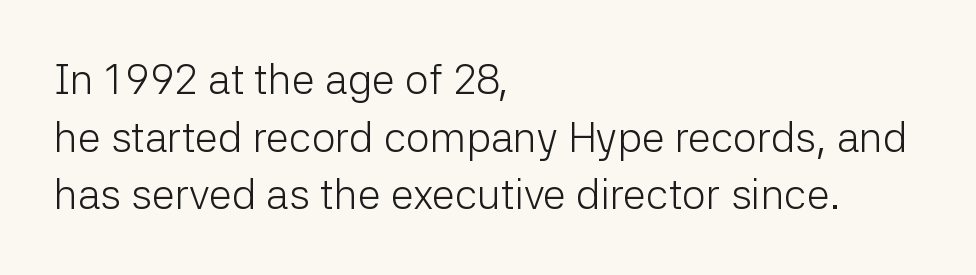
Q: Is the text bold? A: No.
Q: Is the text italic (slanted)? A: No, it is upright.
Q: Is the typeface a serif or a sans-serif typeface? A: Sans-serif.
Q: Is the text underlined? A: No.
Q: How is the paragraph aligned? A: Left-aligned.
Q: Is the spacing between letters normal or unusually wide? A: Normal.
Q: Is the spacing between lines tight, normal or loose? A: Normal.
Q: Width (condensed, normal, or wide)? A: Normal.
Q: Stroke contrast? A: Low.
Q: x-height? A: Medium.
Q: Monospaced? A: No.
